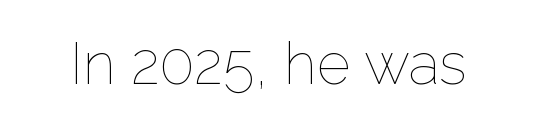
Q: Is the text bold? A: No.
Q: Is the text italic (slanted)? A: No, it is upright.
Q: Is the text underlined? A: No.
Q: Is the spacing between letters normal or unusually wide? A: Normal.
Q: Width (condensed, normal, or wide)? A: Normal.
Q: Stroke contrast? A: Low.
Q: x-height? A: Medium.
Q: Monospaced? A: No.
